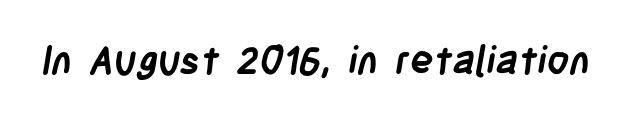
The image shows 39 px semibold, condensed sans-serif type; set normal letter spacing, not underlined; low stroke contrast and a large x-height.
